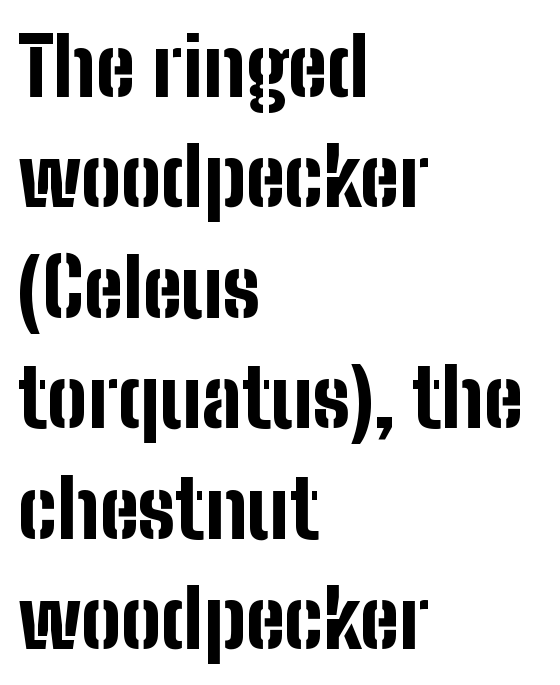
The image shows 80 px bold, condensed sans-serif type, upright; set left-aligned, normal line spacing (1.38x), normal letter spacing, not underlined; low stroke contrast and a medium x-height.
